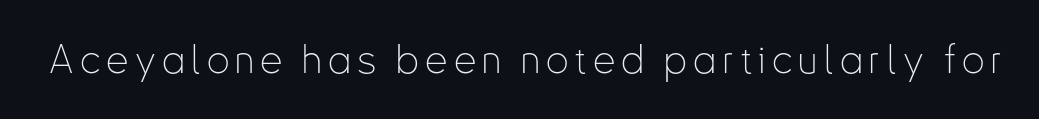
Any mark beneath the type? The region is blank. Nope, not italic — everything's standing straight. Proportional: the letters do not fall into vertical columns. Examine the stroke ends and you'll find no serifs.
